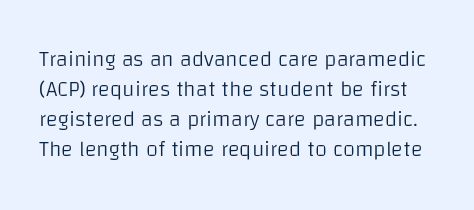
Q: Is the text bold? A: No.
Q: Is the text italic (slanted)? A: No, it is upright.
Q: Is the text underlined? A: No.
Q: Is the spacing between letters normal or unusually wide? A: Normal.
Q: Is the spacing between lines tight, normal or loose? A: Normal.
